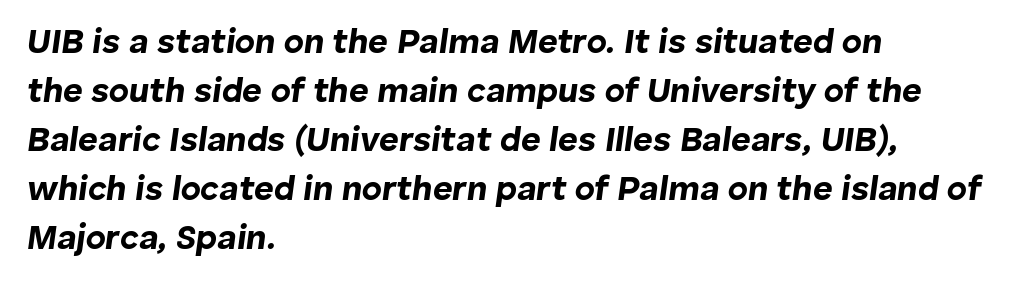
Q: Is the text bold? A: Yes.
Q: Is the text italic (slanted)? A: Yes, it leans right by about 8 degrees.
Q: Is the text underlined? A: No.
Q: How is the paragraph aligned? A: Left-aligned.
Q: Is the spacing between letters normal or unusually wide? A: Normal.
Q: Is the spacing between lines tight, normal or loose? A: Normal.
Q: Width (condensed, normal, or wide)? A: Normal.
Q: Stroke contrast? A: Low.
Q: x-height? A: Medium.
Q: Monospaced? A: No.
